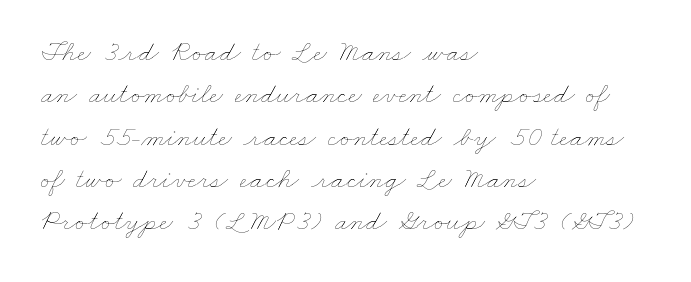
The image shows 29 px thin, wide type; set left-aligned, normal line spacing (1.46x), normal letter spacing, not underlined; low stroke contrast and a small x-height.
